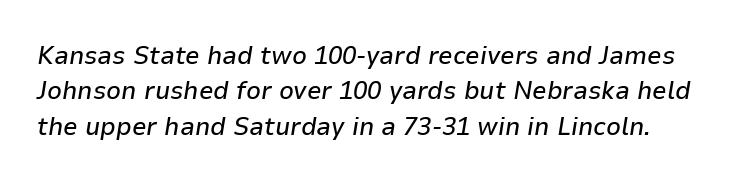
The string is rendered with underlining switched off. Leading matches the norm, producing a regular column. Every character sits at an angle, as italics do. Letter spacing: default.
